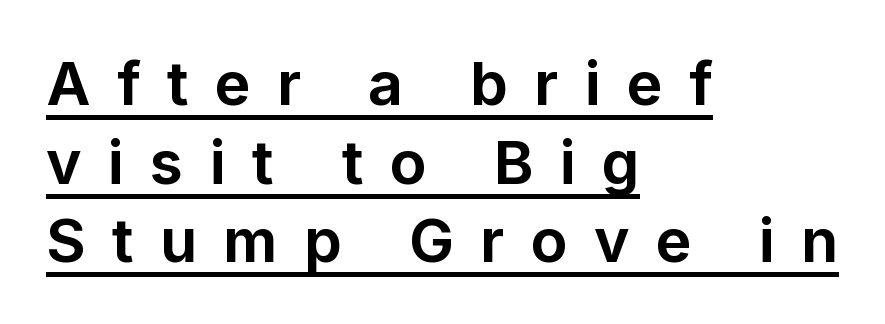
{"serif": "no", "italic": "no", "bold": "yes", "weight": "bold", "width": "normal", "stroke_contrast": "low", "x_height": "medium", "monospaced": "no", "underline": "yes", "align": "left", "line_spacing": "normal", "line_spacing_ratio": 1.31, "letter_spacing": "wide", "letter_spacing_em": 0.44, "glyph_px": 60}
